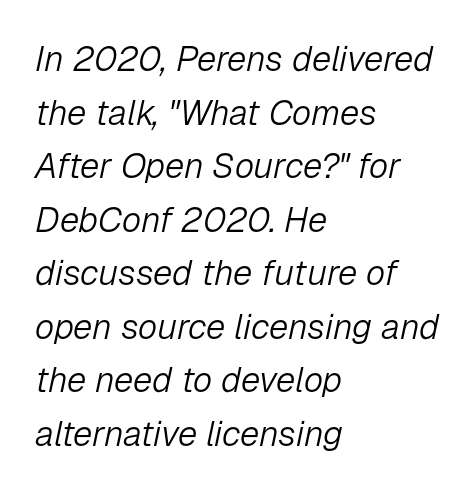
Q: Is the text bold? A: No.
Q: Is the text italic (slanted)? A: Yes, it leans right by about 12 degrees.
Q: Is the text underlined? A: No.
Q: How is the paragraph aligned? A: Left-aligned.
Q: Is the spacing between letters normal or unusually wide? A: Normal.
Q: Is the spacing between lines tight, normal or loose? A: Normal.
Q: Width (condensed, normal, or wide)? A: Normal.
Q: Stroke contrast? A: Low.
Q: x-height? A: Medium.
Q: Monospaced? A: No.
